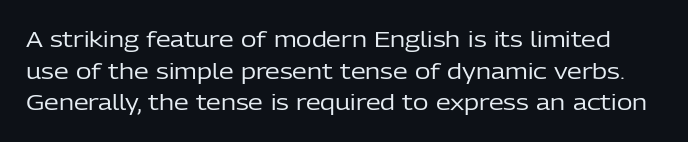
{"italic": "no", "bold": "no", "underline": "no", "line_spacing": "normal", "line_spacing_ratio": 1.51, "letter_spacing": "normal", "letter_spacing_em": 0.0, "glyph_px": 21}
